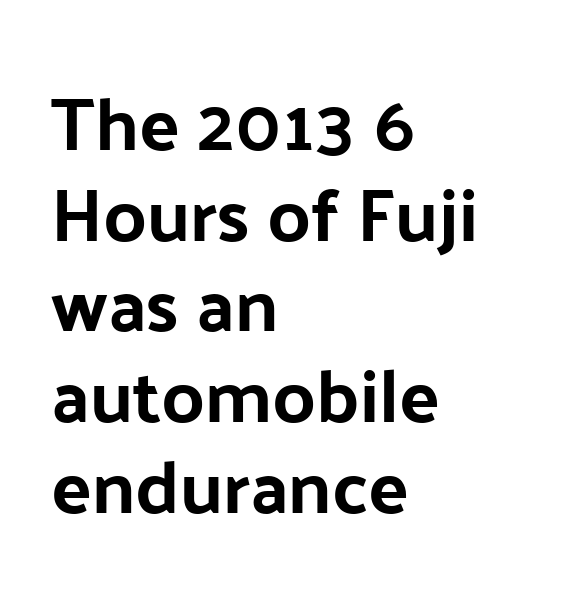
The image shows 75 px sans-serif type, upright; set left-aligned, line spacing 1.21x, normal letter spacing, not underlined; low stroke contrast and a medium x-height.
